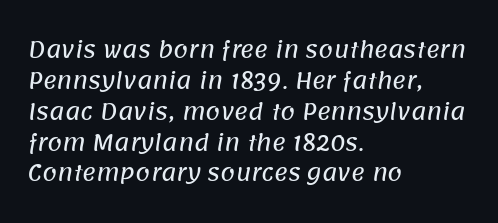
Q: Is the text underlined? A: No.
Q: How is the paragraph aligned? A: Left-aligned.
Q: Is the spacing between letters normal or unusually wide? A: Normal.
Q: Is the spacing between lines tight, normal or loose? A: Normal.
